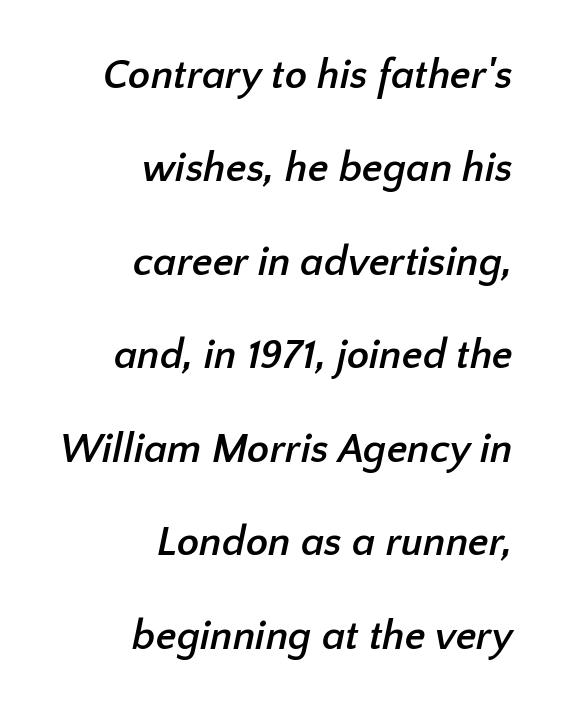
The image shows 41 px semibold sans-serif type; set right-aligned, loose line spacing (2.28x), normal letter spacing, not underlined; low stroke contrast and a medium x-height.
